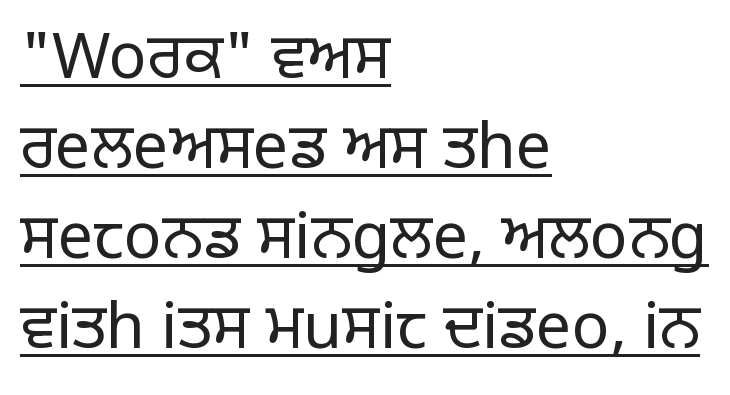
Posture: vertical. Is the letter spacing exaggerated? No — it looks like the ordinary default. Letters have the restrained weight of plain body copy at most. Leading matches the norm, producing a regular column. Character widths vary here, with narrow letters taking less room than wide ones.
